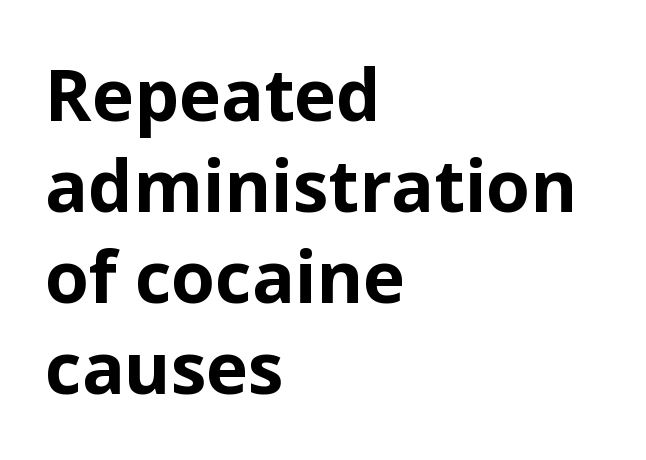
The image shows 71 px bold sans-serif type, upright; set left-aligned, normal line spacing (1.28x), normal letter spacing, not underlined; low stroke contrast and a medium x-height.
